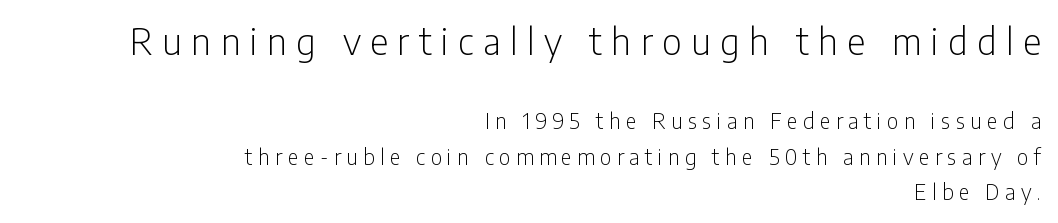
Q: Is the text bold? A: No.
Q: Is the text italic (slanted)? A: No, it is upright.
Q: Is the typeface a serif or a sans-serif typeface? A: Sans-serif.
Q: Is the text underlined? A: No.
Q: How is the paragraph aligned? A: Right-aligned.
Q: Is the spacing between letters normal or unusually wide? A: Unusually wide.
Q: Is the spacing between lines tight, normal or loose? A: Normal.
Q: Which block of text is set in a larger size, the first (top) or the second (bottom)? A: The first (top) one.
Q: Width (condensed, normal, or wide)? A: Condensed.
Q: Stroke contrast? A: Low.
Q: x-height? A: Medium.
Q: Monospaced? A: No.
